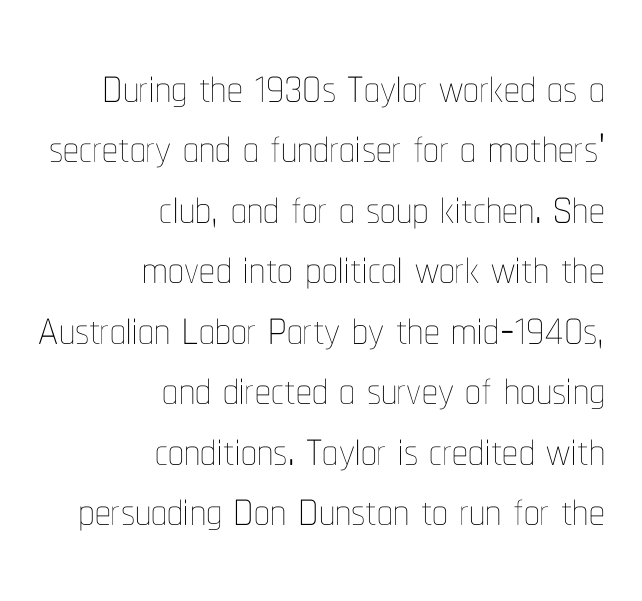
{"italic": "no", "bold": "no", "weight": "thin", "width": "condensed", "stroke_contrast": "low", "x_height": "medium", "monospaced": "no", "underline": "no", "align": "right", "line_spacing": "tight", "line_spacing_ratio": 0.96, "letter_spacing": "normal", "letter_spacing_em": 0.0, "glyph_px": 63}
